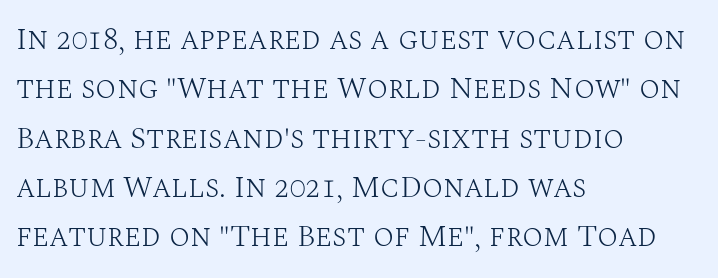
The image shows 31 px light serif type, upright; set left-aligned, normal line spacing (1.59x), normal letter spacing, not underlined; medium stroke contrast and a large x-height.
